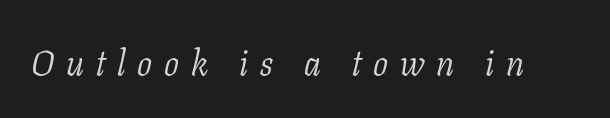
{"serif": "yes", "italic": "yes", "lean": "right", "slant_degrees": 11, "bold": "no", "weight": "light", "width": "normal", "stroke_contrast": "low", "x_height": "medium", "monospaced": "no", "underline": "no", "letter_spacing": "wide", "letter_spacing_em": 0.34, "glyph_px": 35}
